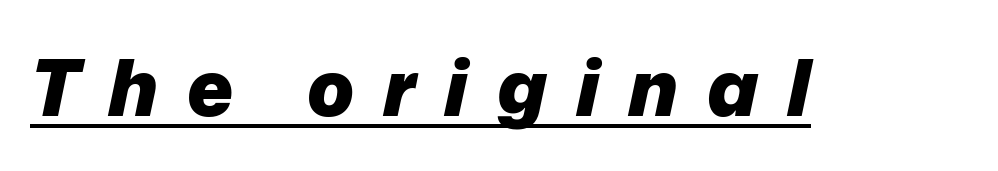
{"italic": "yes", "lean": "right", "slant_degrees": 12, "bold": "yes", "weight": "heavy", "width": "normal", "stroke_contrast": "low", "x_height": "medium", "monospaced": "no", "underline": "yes", "letter_spacing": "wide", "letter_spacing_em": 0.37, "glyph_px": 78}
